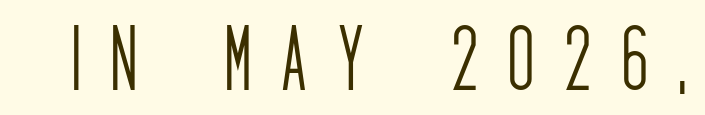
{"serif": "no", "italic": "no", "bold": "no", "weight": "light", "width": "condensed", "stroke_contrast": "low", "x_height": "large", "monospaced": "no", "underline": "no", "letter_spacing": "wide", "letter_spacing_em": 0.43, "glyph_px": 72}
